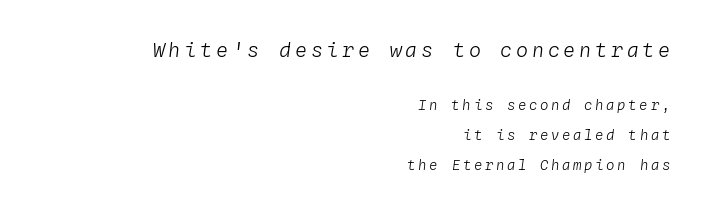
A typesetter would mark this as italic. Does the bottom block carry the larger type? No, the top block does. How would I describe the line gaps? Wide and relaxed. Check the space under the baseline: it is left empty.
